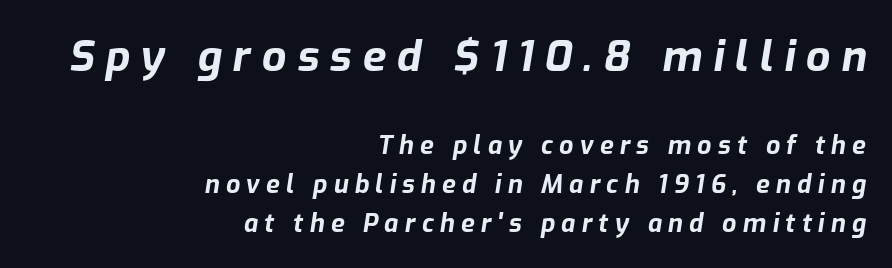
{"italic": "yes", "lean": "right", "slant_degrees": 9, "bold": "yes", "weight": "bold", "width": "normal", "stroke_contrast": "low", "x_height": "medium", "monospaced": "no", "underline": "no", "align": "right", "line_spacing": "normal", "line_spacing_ratio": 1.55, "letter_spacing": "wide", "letter_spacing_em": 0.25, "larger_block": "first", "size_ratio": 1.72, "glyph_px": 43}
